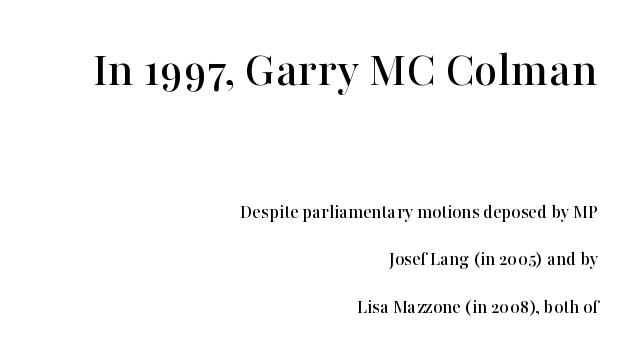
Q: Is the text italic (slanted)? A: No, it is upright.
Q: Is the typeface a serif or a sans-serif typeface? A: Serif.
Q: Is the text underlined? A: No.
Q: How is the paragraph aligned? A: Right-aligned.
Q: Is the spacing between letters normal or unusually wide? A: Normal.
Q: Is the spacing between lines tight, normal or loose? A: Loose.
Q: Which block of text is set in a larger size, the first (top) or the second (bottom)? A: The first (top) one.
Q: Width (condensed, normal, or wide)? A: Normal.
Q: Stroke contrast? A: High.
Q: x-height? A: Medium.
Q: Monospaced? A: No.
